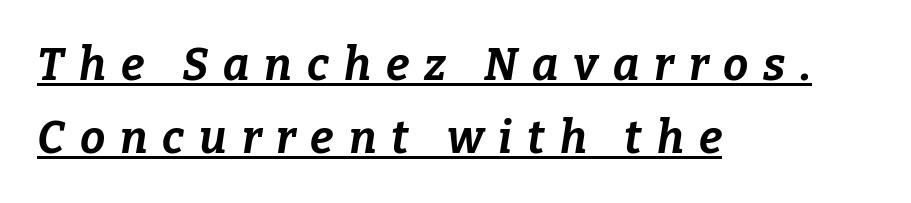
Q: Is the text bold? A: Yes.
Q: Is the text italic (slanted)? A: Yes, it leans right by about 9 degrees.
Q: Is the text underlined? A: Yes.
Q: How is the paragraph aligned? A: Left-aligned.
Q: Is the spacing between letters normal or unusually wide? A: Unusually wide.
Q: Is the spacing between lines tight, normal or loose? A: Normal.
Q: Width (condensed, normal, or wide)? A: Normal.
Q: Stroke contrast? A: Low.
Q: x-height? A: Medium.
Q: Monospaced? A: No.
